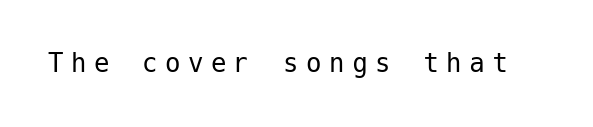
{"serif": "no", "italic": "no", "bold": "no", "weight": "regular", "width": "normal", "stroke_contrast": "low", "x_height": "medium", "underline": "no", "letter_spacing": "wide", "letter_spacing_em": 0.24, "glyph_px": 31}
